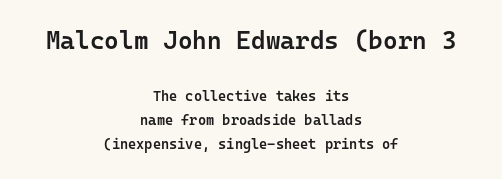
Q: Is the text bold? A: Semi-bold.
Q: Is the text italic (slanted)? A: No, it is upright.
Q: Is the text underlined? A: No.
Q: How is the paragraph aligned? A: Centered.
Q: Is the spacing between letters normal or unusually wide? A: Normal.
Q: Which block of text is set in a larger size, the first (top) or the second (bottom)? A: The first (top) one.
